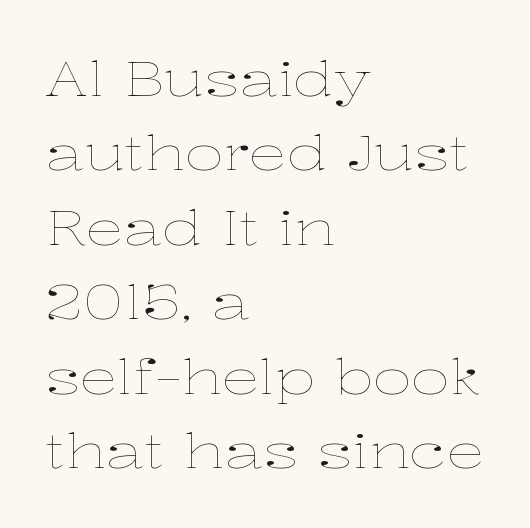
Q: Is the text bold? A: No.
Q: Is the text italic (slanted)? A: No, it is upright.
Q: Is the text underlined? A: No.
Q: How is the paragraph aligned? A: Left-aligned.
Q: Is the spacing between letters normal or unusually wide? A: Normal.
Q: Is the spacing between lines tight, normal or loose? A: Normal.
Q: Width (condensed, normal, or wide)? A: Wide.
Q: Stroke contrast? A: Low.
Q: x-height? A: Medium.
Q: Monospaced? A: No.
